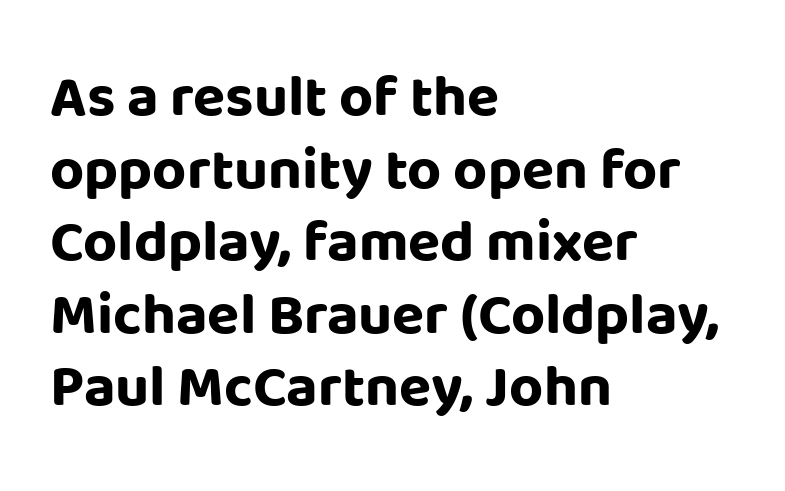
Varying glyph widths throughout — classic text-font behaviour. This is heavy type, rendered in bold. A student would call this left alignment; a typographer would say flush left, rag right. The designer went with a sans here, leaving each stem footless. Quick note: underline off.
